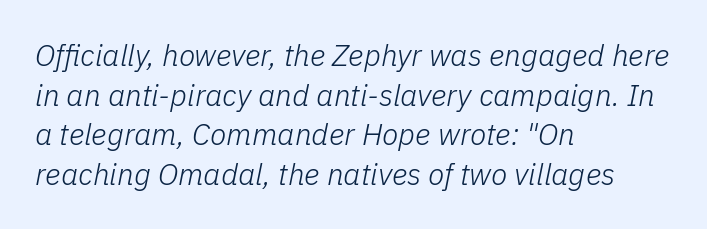
The image shows 30 px light type, italic (leaning right); set left-aligned, normal line spacing (1.32x), normal letter spacing, not underlined; low stroke contrast and a medium x-height.
